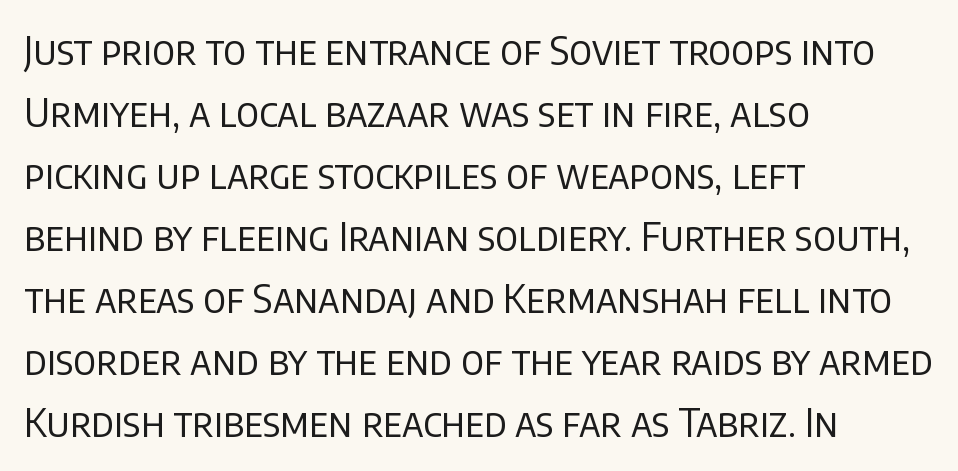
Q: Is the text bold? A: No.
Q: Is the text italic (slanted)? A: No, it is upright.
Q: Is the typeface a serif or a sans-serif typeface? A: Sans-serif.
Q: Is the text underlined? A: No.
Q: How is the paragraph aligned? A: Left-aligned.
Q: Is the spacing between letters normal or unusually wide? A: Normal.
Q: Is the spacing between lines tight, normal or loose? A: Normal.
Q: Width (condensed, normal, or wide)? A: Normal.
Q: Stroke contrast? A: Low.
Q: x-height? A: Large.
Q: Monospaced? A: No.
